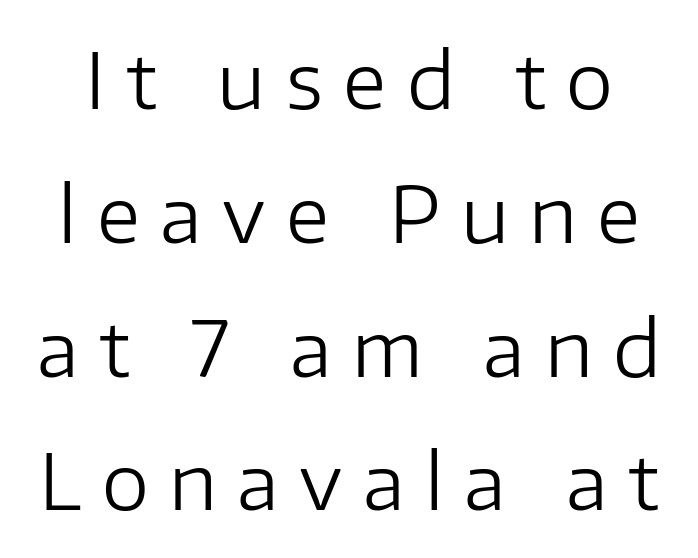
Lines of text with bare space underneath. These glyphs show unthickened strokes, regular width or finer. Varying glyph widths throughout — classic text-font behaviour. Characters follow at a spacing far wider than the type designer built in. Regarding serifs, this sample does without them.
